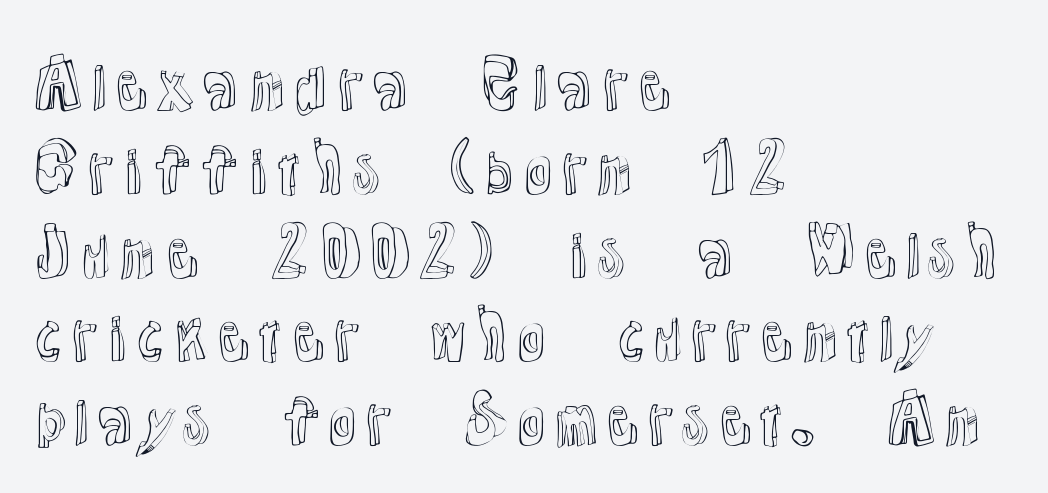
Here the designer chose a conventional face with non-uniform glyph widths. Descenders hang freely into open space. The ragged edge is on the right, which tells us the setting is flush left. Compared with typical paragraphs, the rows here are spaced about the same. If you drew a line through each stem, it would be perfectly vertical.
